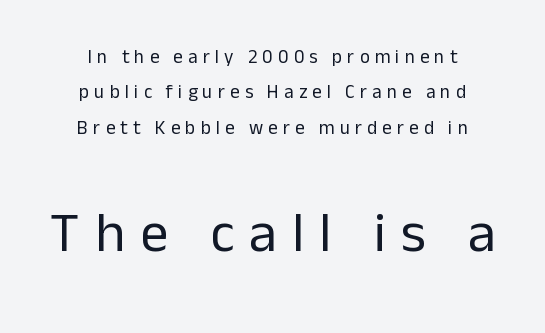
The letters carry no serifs — their stems end cleanly without finishing strokes. Letters rest on an invisible, unmarked baseline. Each stroke keeps to a modest, everyday thickness or less. Characters remain perfectly vertical along every line. Every row of glyphs is offset so its center matches the block's center.
